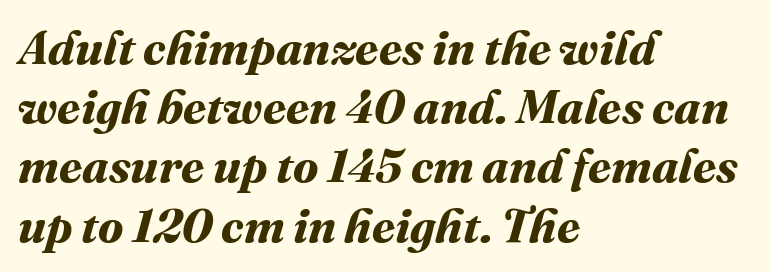
{"bold": "yes", "weight": "bold", "width": "normal", "stroke_contrast": "medium", "x_height": "medium", "monospaced": "no", "underline": "no", "align": "left", "line_spacing": "normal", "line_spacing_ratio": 1.26, "letter_spacing": "normal", "letter_spacing_em": 0.0, "glyph_px": 47}
